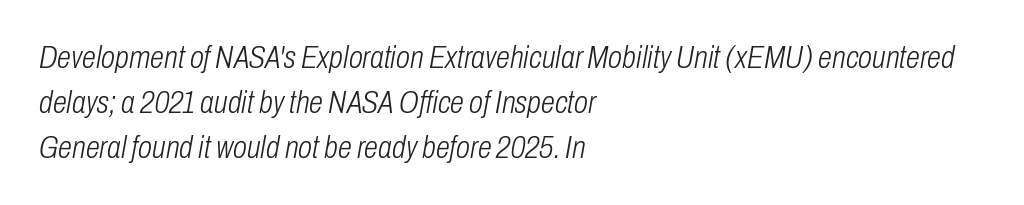
The image shows 32 px light, condensed type, italic (leaning right); set left-aligned, normal line spacing (1.41x), normal letter spacing, not underlined; low stroke contrast and a medium x-height.
